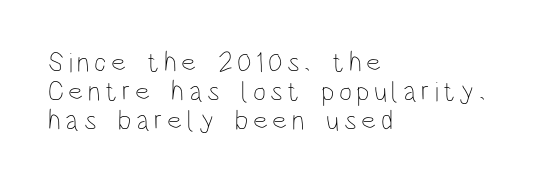
Q: Is the text bold? A: No.
Q: Is the text italic (slanted)? A: No, it is upright.
Q: Is the text underlined? A: No.
Q: How is the paragraph aligned? A: Left-aligned.
Q: Is the spacing between lines tight, normal or loose? A: Tight.
Q: Width (condensed, normal, or wide)? A: Condensed.
Q: Stroke contrast? A: Low.
Q: x-height? A: Large.
Q: Monospaced? A: No.
